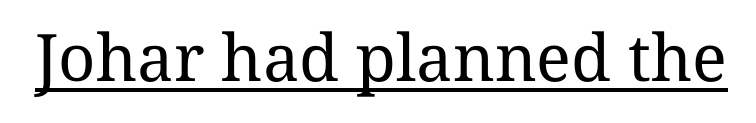
The characters are drawn with everyday or finer stroke widths. Posture: upright roman. Spacing verdict: proportional, widths tailored to each character. The face used here is seriffed, in the tradition of book romans. Between one letter and the next there's only the usual sliver of space. The typesetter has applied underlining to the passage shown.
